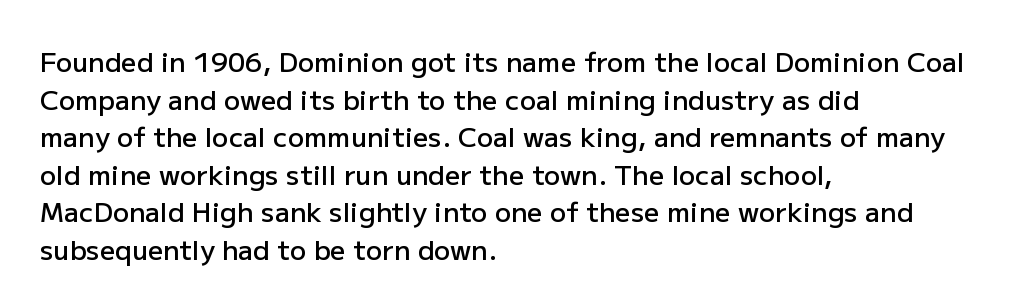
Q: Is the text bold? A: Semi-bold.
Q: Is the text italic (slanted)? A: No, it is upright.
Q: Is the text underlined? A: No.
Q: How is the paragraph aligned? A: Left-aligned.
Q: Is the spacing between letters normal or unusually wide? A: Normal.
Q: Is the spacing between lines tight, normal or loose? A: Normal.
